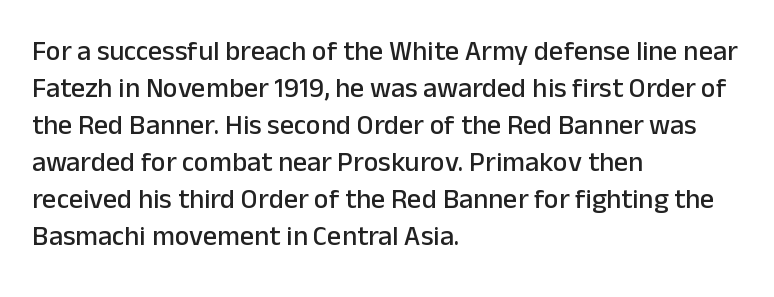
{"serif": "no", "italic": "no", "width": "normal", "stroke_contrast": "low", "x_height": "medium", "monospaced": "no", "underline": "no", "align": "left", "line_spacing": "normal", "line_spacing_ratio": 1.32, "letter_spacing": "normal", "letter_spacing_em": 0.0, "glyph_px": 28}
